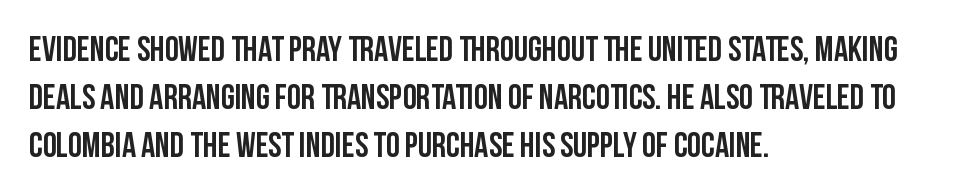
Q: Is the text bold? A: Yes.
Q: Is the text italic (slanted)? A: No, it is upright.
Q: Is the typeface a serif or a sans-serif typeface? A: Sans-serif.
Q: Is the text underlined? A: No.
Q: How is the paragraph aligned? A: Left-aligned.
Q: Is the spacing between letters normal or unusually wide? A: Normal.
Q: Is the spacing between lines tight, normal or loose? A: Normal.
Q: Width (condensed, normal, or wide)? A: Condensed.
Q: Stroke contrast? A: Low.
Q: x-height? A: Large.
Q: Monospaced? A: No.
